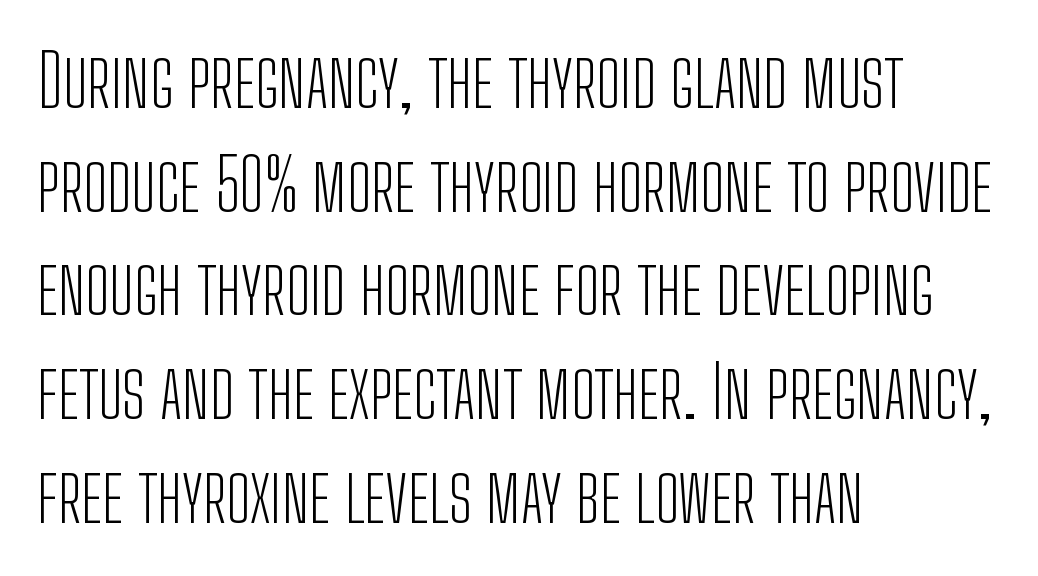
The typeface has the unassuming heft of standard copy or less. All the whitespace from short lines collects on the right. How are the letters spaced? Ordinarily, with no added tracking. A typesetter would call this leading conventional body-copy spacing.
